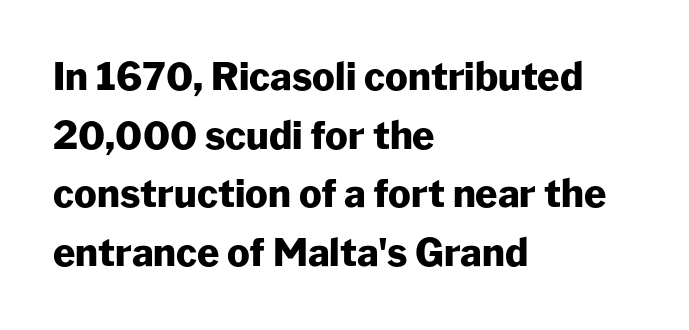
The image shows 38 px heavy sans-serif type, upright; set left-aligned, normal line spacing (1.54x), normal letter spacing, not underlined; low stroke contrast and a medium x-height.
